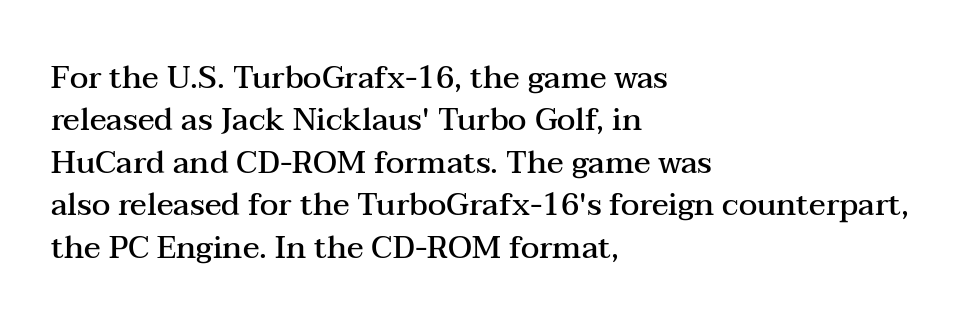
Q: Is the text bold? A: Semi-bold.
Q: Is the text italic (slanted)? A: No, it is upright.
Q: Is the typeface a serif or a sans-serif typeface? A: Serif.
Q: Is the text underlined? A: No.
Q: How is the paragraph aligned? A: Left-aligned.
Q: Is the spacing between letters normal or unusually wide? A: Normal.
Q: Is the spacing between lines tight, normal or loose? A: Normal.
Q: Width (condensed, normal, or wide)? A: Wide.
Q: Stroke contrast? A: Medium.
Q: x-height? A: Medium.
Q: Monospaced? A: No.
